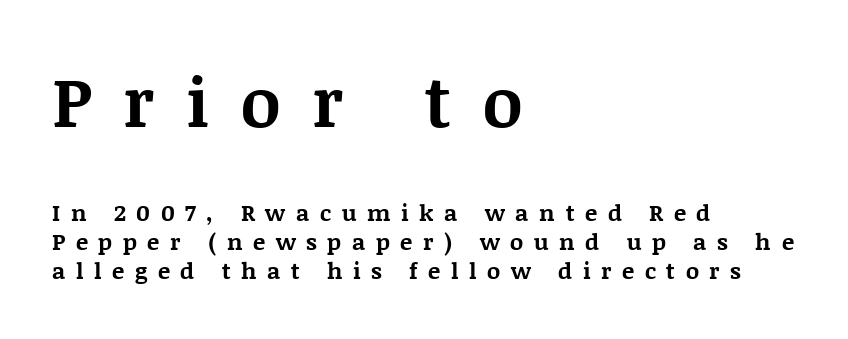
{"serif": "yes", "italic": "no", "bold": "yes", "weight": "bold", "width": "normal", "stroke_contrast": "medium", "x_height": "large", "monospaced": "no", "underline": "no", "align": "left", "line_spacing": "normal", "line_spacing_ratio": 1.28, "letter_spacing": "wide", "letter_spacing_em": 0.46, "larger_block": "first", "size_ratio": 3.0, "glyph_px": 69}
